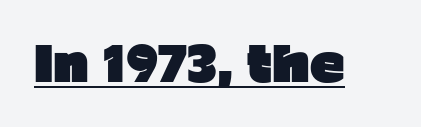
Q: Is the text bold? A: Yes.
Q: Is the text italic (slanted)? A: No, it is upright.
Q: Is the typeface a serif or a sans-serif typeface? A: Sans-serif.
Q: Is the text underlined? A: Yes.
Q: Is the spacing between letters normal or unusually wide? A: Normal.
Q: Width (condensed, normal, or wide)? A: Normal.
Q: Stroke contrast? A: Low.
Q: x-height? A: Medium.
Q: Monospaced? A: No.
